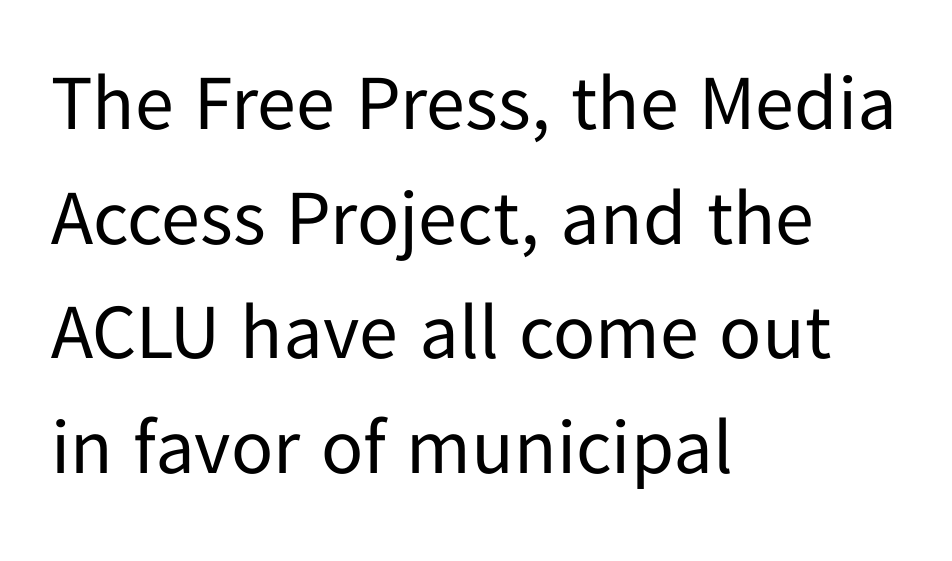
The image shows 78 px regular-weight sans-serif type, upright; set left-aligned, normal line spacing (1.47x), normal letter spacing, not underlined; low stroke contrast and a medium x-height.
